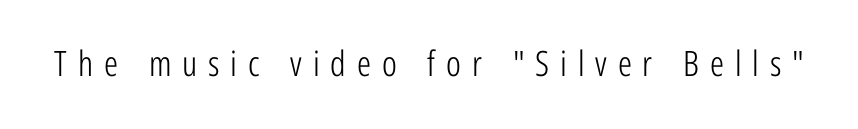
Q: Is the text bold? A: No.
Q: Is the text italic (slanted)? A: No, it is upright.
Q: Is the typeface a serif or a sans-serif typeface? A: Sans-serif.
Q: Is the text underlined? A: No.
Q: Is the spacing between letters normal or unusually wide? A: Unusually wide.
Q: Width (condensed, normal, or wide)? A: Condensed.
Q: Stroke contrast? A: Low.
Q: x-height? A: Medium.
Q: Monospaced? A: No.
